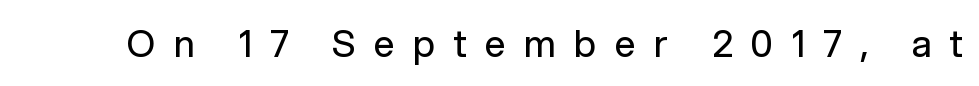
The image shows 37 px regular-weight sans-serif type, upright; set unusually wide letter spacing (+0.49 em), not underlined; low stroke contrast and a medium x-height.
